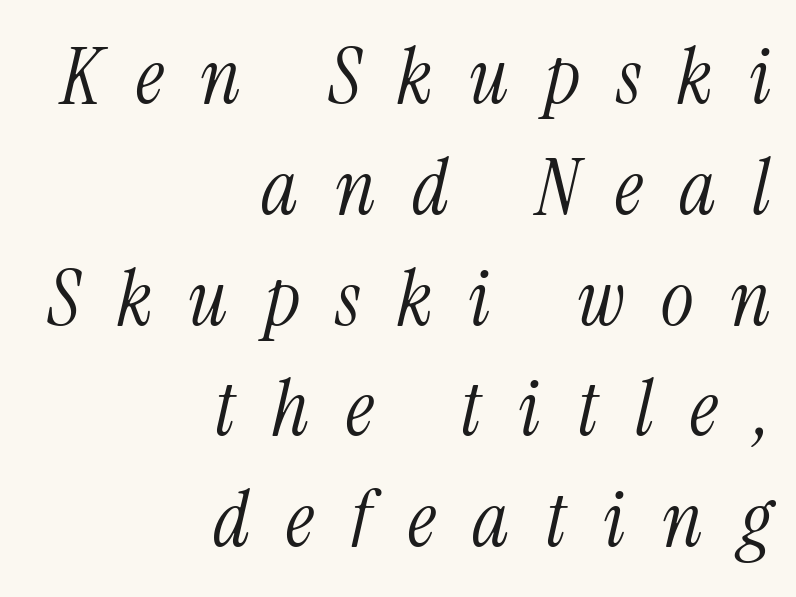
{"serif": "yes", "italic": "yes", "lean": "right", "slant_degrees": 13, "bold": "no", "weight": "light", "width": "condensed", "stroke_contrast": "medium", "x_height": "medium", "monospaced": "no", "underline": "no", "align": "right", "line_spacing": "normal", "line_spacing_ratio": 1.42, "letter_spacing": "wide", "letter_spacing_em": 0.47, "glyph_px": 78}
